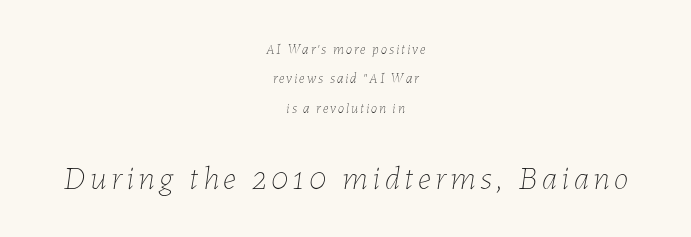
Each line is balanced around a shared central axis. Scale increases going downward across the two blocks. Unmarked baselines from the first word to the last. This sample has the flowing, uneven cadence of proportional lettering. One glance says open: line gaps are wider than usual. Observe the lean: these are italic letterforms.
